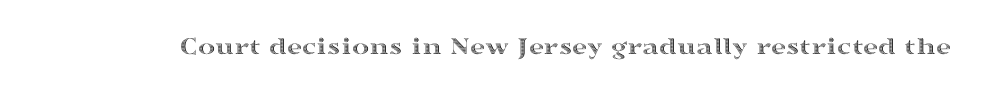
Is there any slant? The stems are plumb. Descenders are the only things crossing below the line. The line texture is even and compact thanks to regular tracking.
